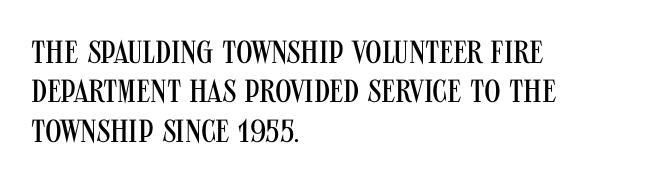
Q: Is the text bold? A: No.
Q: Is the text italic (slanted)? A: No, it is upright.
Q: Is the typeface a serif or a sans-serif typeface? A: Sans-serif.
Q: Is the text underlined? A: No.
Q: How is the paragraph aligned? A: Left-aligned.
Q: Is the spacing between letters normal or unusually wide? A: Normal.
Q: Width (condensed, normal, or wide)? A: Condensed.
Q: Stroke contrast? A: Medium.
Q: x-height? A: Large.
Q: Monospaced? A: No.
